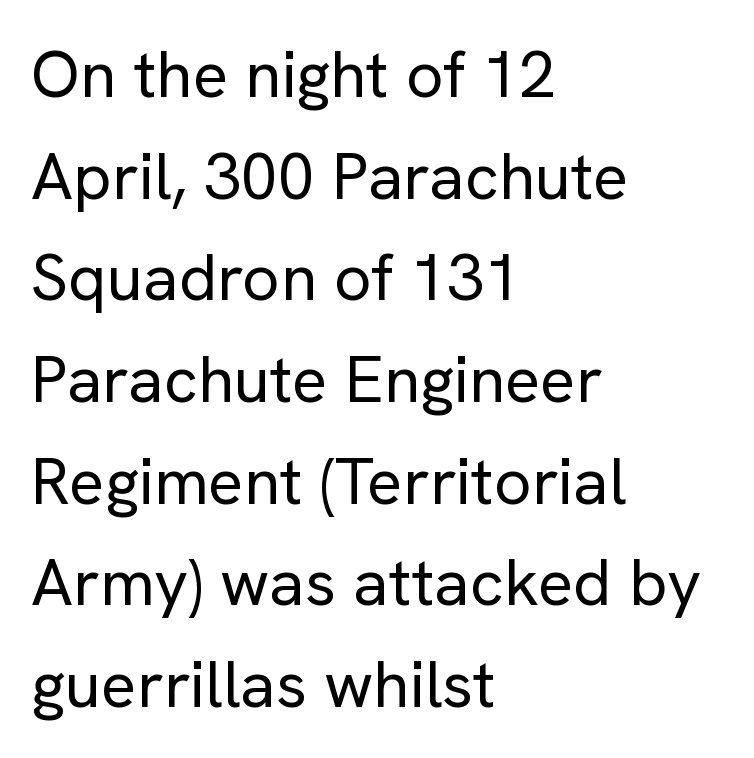
Q: Is the text bold? A: No.
Q: Is the text italic (slanted)? A: No, it is upright.
Q: Is the typeface a serif or a sans-serif typeface? A: Sans-serif.
Q: Is the text underlined? A: No.
Q: How is the paragraph aligned? A: Left-aligned.
Q: Is the spacing between letters normal or unusually wide? A: Normal.
Q: Is the spacing between lines tight, normal or loose? A: Normal.
Q: Width (condensed, normal, or wide)? A: Normal.
Q: Stroke contrast? A: Low.
Q: x-height? A: Medium.
Q: Monospaced? A: No.
